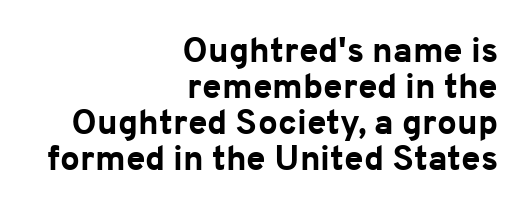
{"serif": "no", "italic": "no", "bold": "yes", "weight": "bold", "width": "normal", "stroke_contrast": "low", "x_height": "medium", "monospaced": "no", "underline": "no", "align": "right", "line_spacing": "tight", "line_spacing_ratio": 1.03, "letter_spacing": "normal", "letter_spacing_em": 0.0, "glyph_px": 35}
